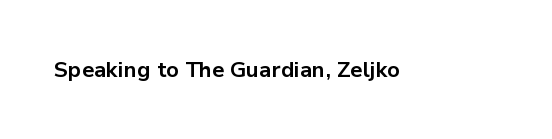
The image shows 22 px bold type, upright; set normal letter spacing, not underlined.
